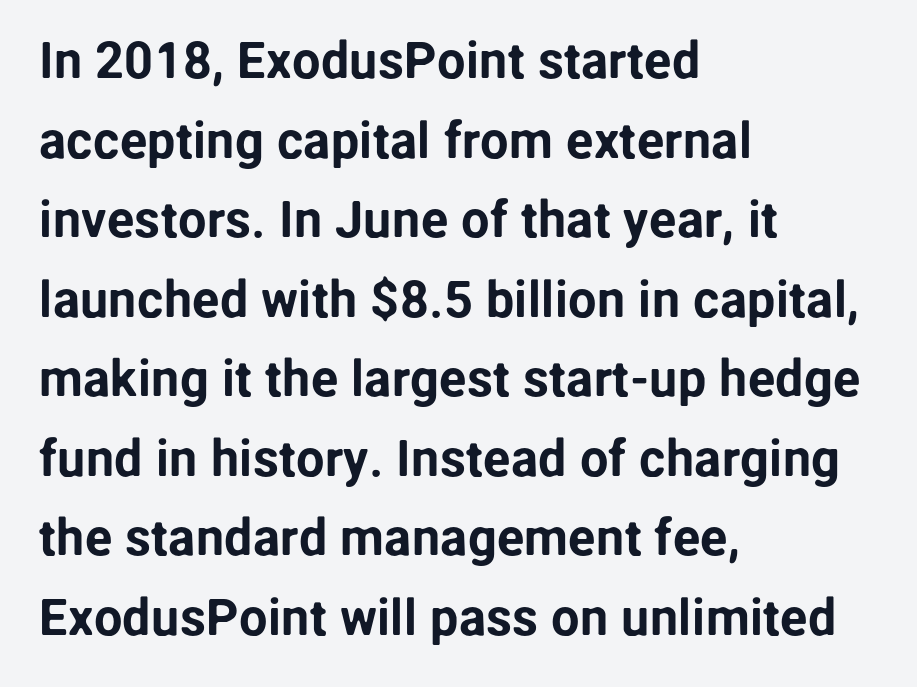
Q: Is the text italic (slanted)? A: No, it is upright.
Q: Is the typeface a serif or a sans-serif typeface? A: Sans-serif.
Q: Is the text underlined? A: No.
Q: How is the paragraph aligned? A: Left-aligned.
Q: Is the spacing between letters normal or unusually wide? A: Normal.
Q: Is the spacing between lines tight, normal or loose? A: Normal.
Q: Width (condensed, normal, or wide)? A: Normal.
Q: Stroke contrast? A: Low.
Q: x-height? A: Medium.
Q: Monospaced? A: No.
